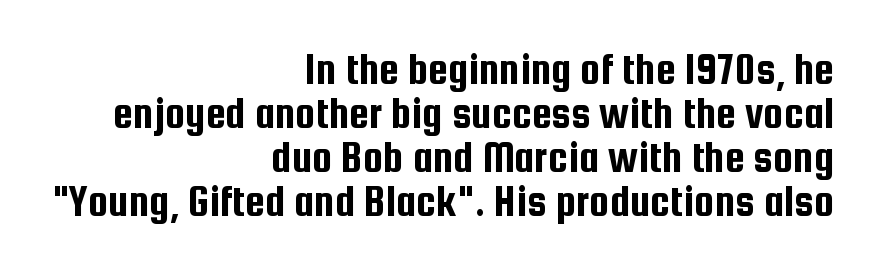
Q: Is the text italic (slanted)? A: No, it is upright.
Q: Is the typeface a serif or a sans-serif typeface? A: Sans-serif.
Q: Is the text underlined? A: No.
Q: How is the paragraph aligned? A: Right-aligned.
Q: Is the spacing between letters normal or unusually wide? A: Normal.
Q: Is the spacing between lines tight, normal or loose? A: Tight.
Q: Width (condensed, normal, or wide)? A: Condensed.
Q: Stroke contrast? A: Low.
Q: x-height? A: Medium.
Q: Monospaced? A: No.
